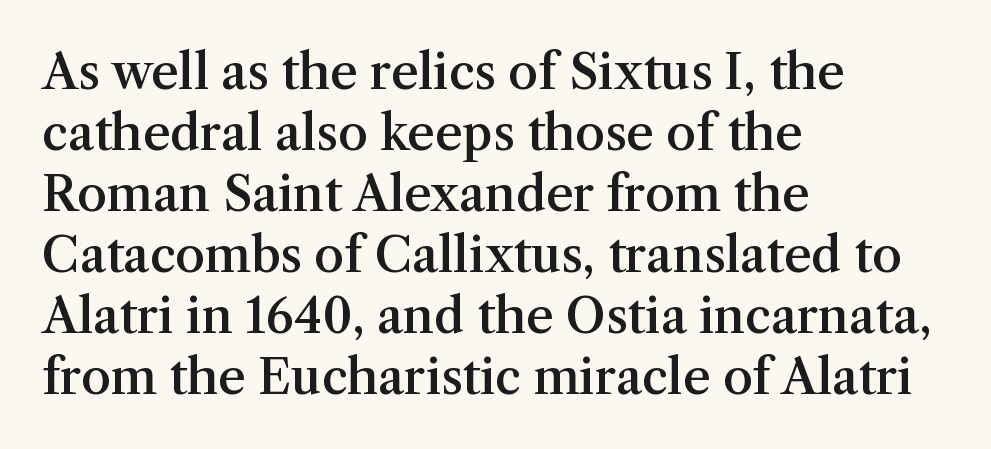
Q: Is the text bold? A: Semi-bold.
Q: Is the text italic (slanted)? A: No, it is upright.
Q: Is the typeface a serif or a sans-serif typeface? A: Serif.
Q: Is the text underlined? A: No.
Q: How is the paragraph aligned? A: Left-aligned.
Q: Is the spacing between letters normal or unusually wide? A: Normal.
Q: Is the spacing between lines tight, normal or loose? A: Normal.
Q: Width (condensed, normal, or wide)? A: Normal.
Q: Stroke contrast? A: Medium.
Q: x-height? A: Medium.
Q: Monospaced? A: No.
